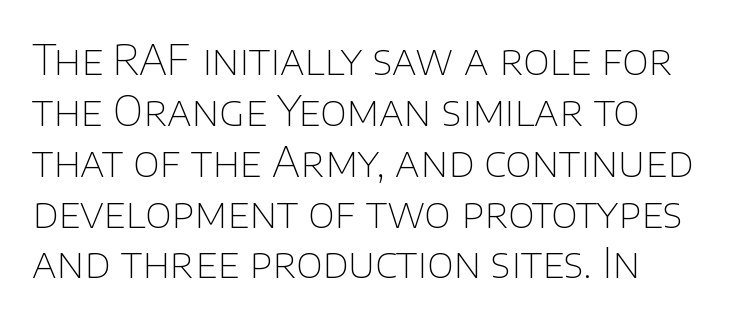
{"serif": "no", "italic": "no", "bold": "no", "weight": "thin", "width": "normal", "stroke_contrast": "low", "x_height": "large", "monospaced": "no", "underline": "no", "line_spacing_ratio": 1.24, "letter_spacing": "normal", "letter_spacing_em": 0.0, "glyph_px": 41}
